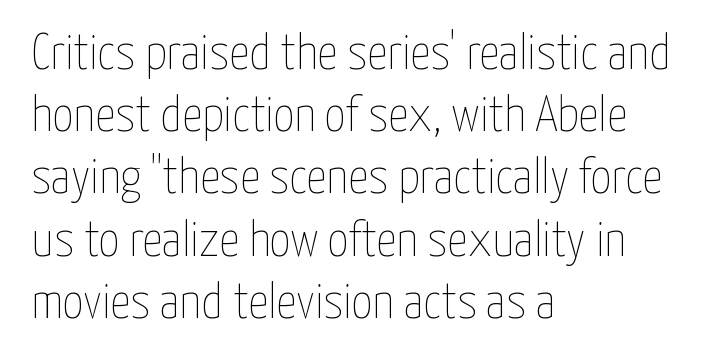
The image shows 51 px thin, condensed type, upright; set left-aligned, line spacing 1.22x, normal letter spacing, not underlined; low stroke contrast and a medium x-height.
